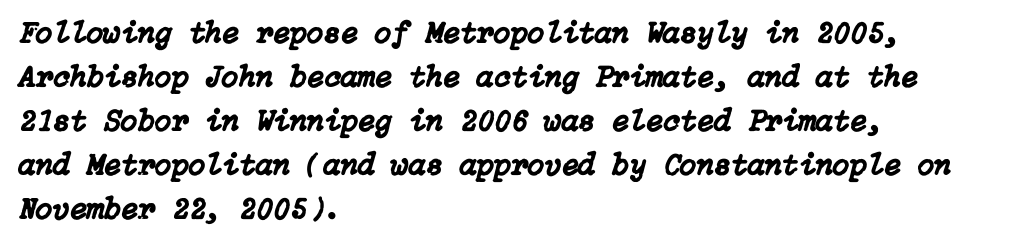
{"italic": "yes", "lean": "right", "slant_degrees": 15, "width": "normal", "stroke_contrast": "low", "x_height": "medium", "underline": "no", "align": "left", "line_spacing": "normal", "line_spacing_ratio": 1.42, "letter_spacing": "normal", "letter_spacing_em": 0.0, "glyph_px": 31}
